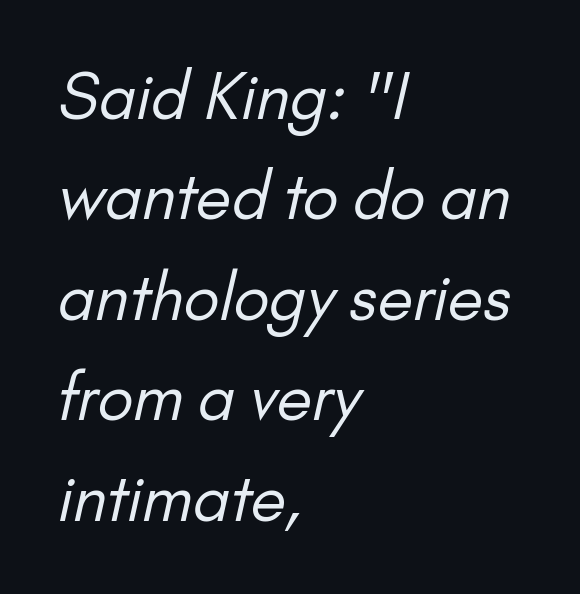
The foot of each line stays bare and open. Note the varied advance widths — an 'i' is clearly narrower than an 'm'. Each line starts at the same left margin while the right side varies. Is the letter spacing exaggerated? No — it looks like the ordinary default. The face looks like a standard text weight, possibly lighter. Successive baselines arrive at the customary interval.
